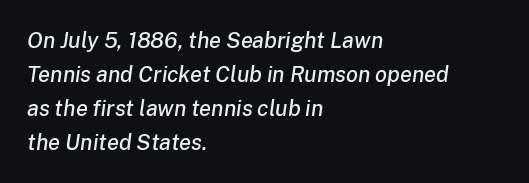
The image shows 22 px text type, italic (leaning right); set left-aligned, normal line spacing (1.55x), normal letter spacing, not underlined.
